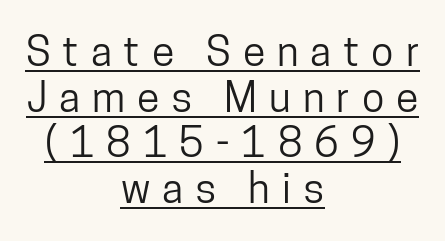
Compared with typical paragraphs, the rows here are closer together. Serifs: no, the terminals of the letterforms are clean. A baseline rule has been typeset under these characters. Do the characters align in a grid? No, the font is proportional. The tracking jumps out immediately: characters are airy and widely separated. This sample is center-justified, so both line endings float freely.
